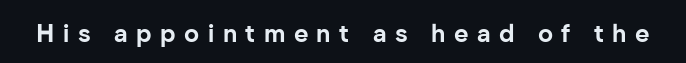
The image shows 25 px bold type, upright; set unusually wide letter spacing (+0.34 em), not underlined.
